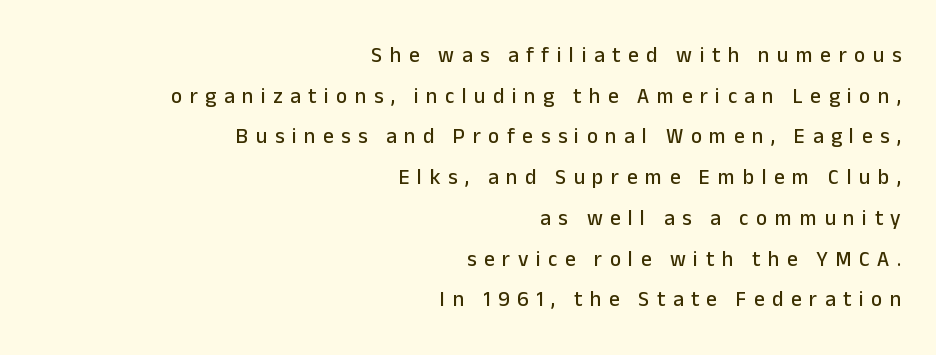
These lines were composed using upright roman letters. The rendering inserts visible extra space after every character. Type without underlining. The compositor pushed each line to the right boundary.
